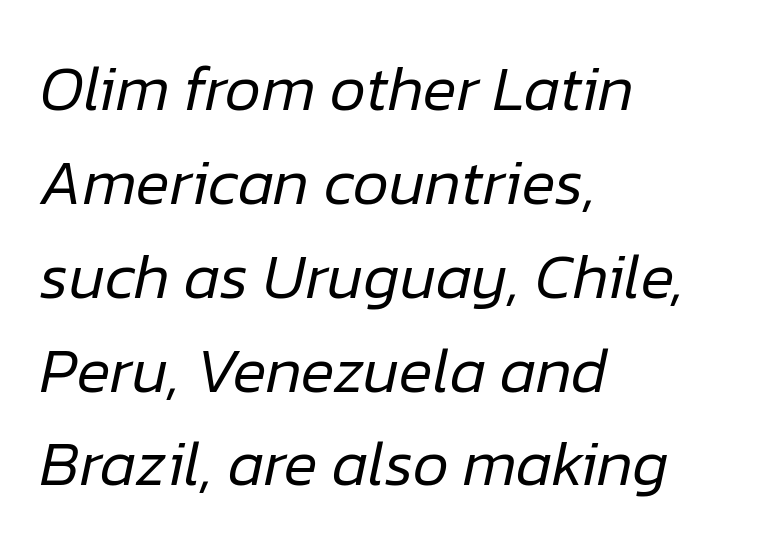
Quick note: italic. Compared with typical body copy, the letter spacing here is the same. You could not count columns in this text — the font is proportionally spaced. Short and long lines alike share a common starting point at left. Stems and bowls with no extra thickness — not bold.
